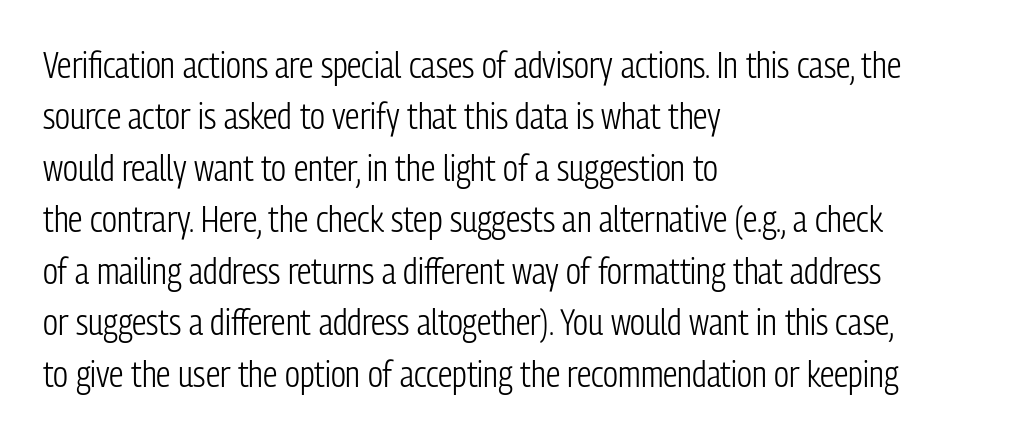
The image shows 36 px light, condensed sans-serif type, upright; set left-aligned, normal line spacing (1.43x), normal letter spacing, not underlined; low stroke contrast and a medium x-height.
